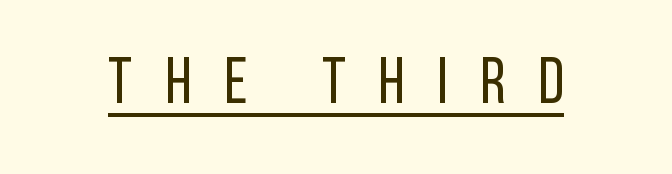
Weight class: somewhere from thin through regular. Serifs: no, the terminals of the letterforms are clean. In terms of letterspacing, this is a distinctly airy, spread setting. Descenders here cross a horizontal rule under the line.
